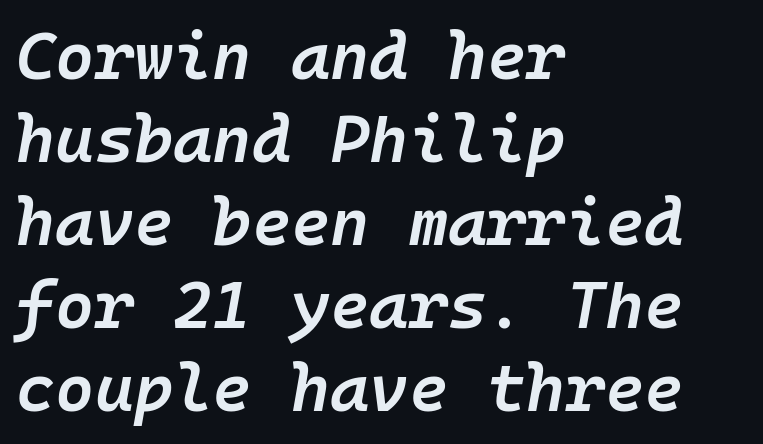
The image shows 67 px semibold type, italic (leaning right), monospaced; set left-aligned, line spacing 1.24x, normal letter spacing, not underlined; low stroke contrast and a medium x-height.
